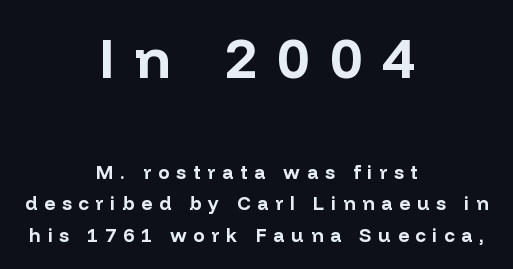
Larger block? The one above; the one below is distinctly smaller. These lines have a slow, spaced-out rhythm from letter to letter. Each glyph is drawn with heavy, bold strokes. The line-height multiplier appears to be the usual default.
